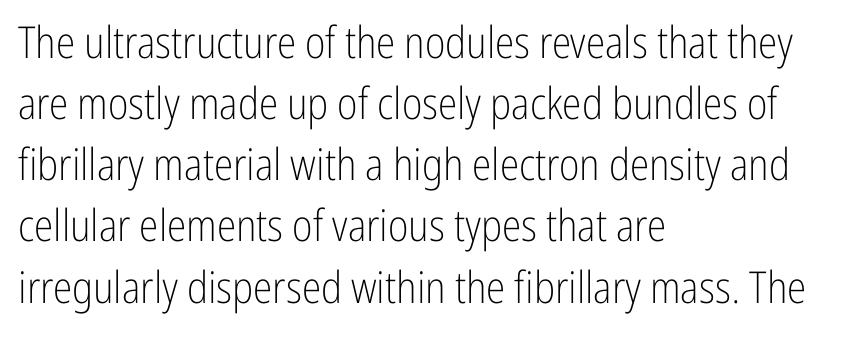
Descenders hang freely into open space. The font family rendered here belongs to the sans-serif group. Every character sits straight up, as roman type does. Proportional: the letters do not fall into vertical columns. The gaps between neighbouring characters are ordinary and unremarkable.
